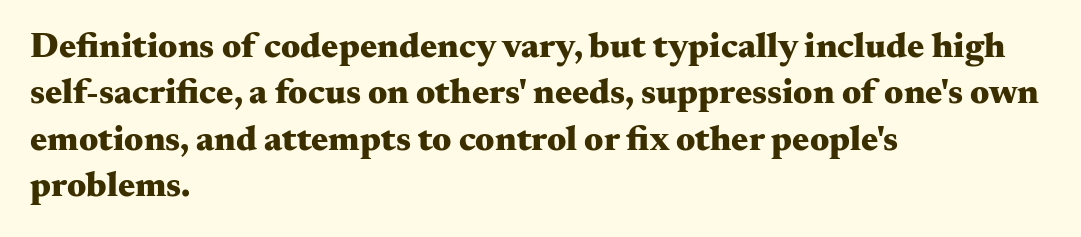
The image shows 36 px heavy, wide serif type, upright; set left-aligned, normal line spacing (1.29x), normal letter spacing, not underlined; medium stroke contrast and a small x-height.
